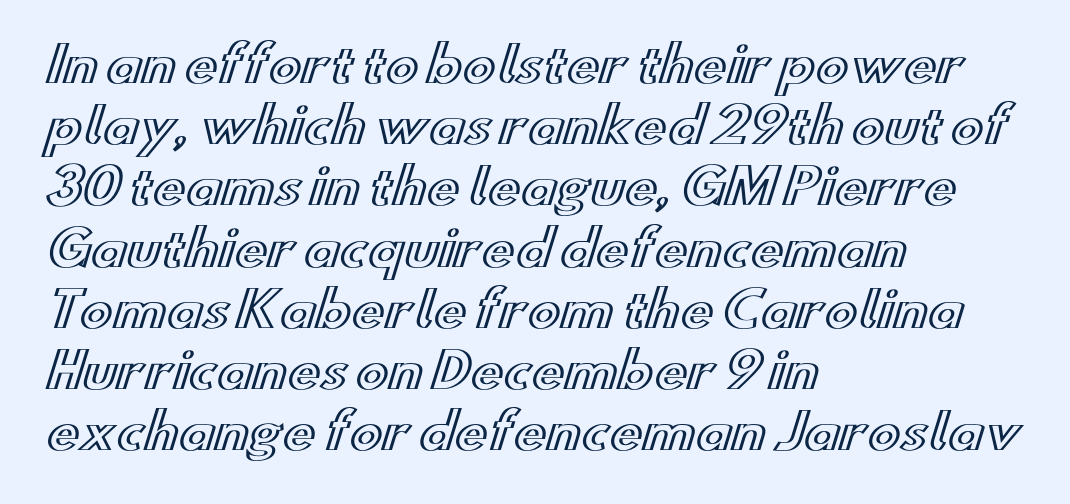
Q: Is the text italic (slanted)? A: Yes.
Q: Is the text underlined? A: No.
Q: How is the paragraph aligned? A: Left-aligned.
Q: Is the spacing between letters normal or unusually wide? A: Normal.
Q: Is the spacing between lines tight, normal or loose? A: Normal.
Q: Width (condensed, normal, or wide)? A: Wide.
Q: x-height? A: Small.
Q: Monospaced? A: No.
